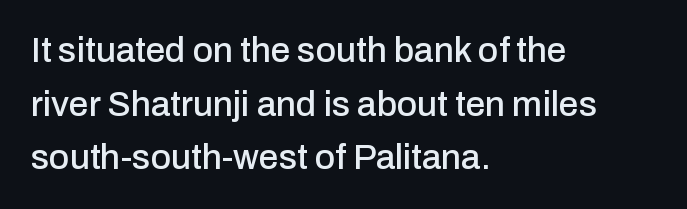
Descenders are the only things crossing below the line. Where is the straight margin? On the left. Does the type have serifs? No, each stem ends abruptly. Each word holds together tightly as a unit, with standard inter-letter gaps.
